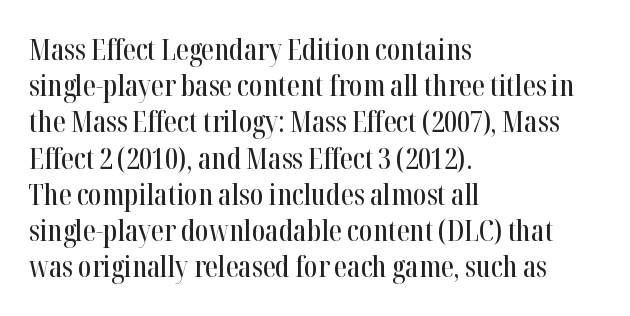
{"serif": "yes", "italic": "no", "width": "condensed", "stroke_contrast": "high", "x_height": "medium", "monospaced": "no", "underline": "no", "align": "left", "line_spacing": "normal", "line_spacing_ratio": 1.25, "letter_spacing": "normal", "letter_spacing_em": 0.0, "glyph_px": 29}
